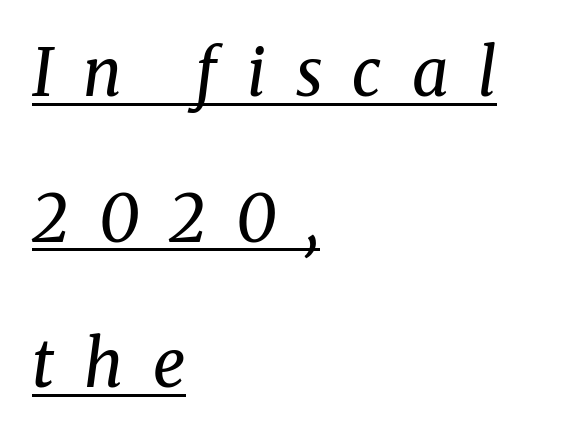
Q: Is the text bold? A: No.
Q: Is the text italic (slanted)? A: Yes, it leans right by about 8 degrees.
Q: Is the typeface a serif or a sans-serif typeface? A: Serif.
Q: Is the text underlined? A: Yes.
Q: How is the paragraph aligned? A: Left-aligned.
Q: Is the spacing between letters normal or unusually wide? A: Unusually wide.
Q: Is the spacing between lines tight, normal or loose? A: Loose.
Q: Width (condensed, normal, or wide)? A: Normal.
Q: Stroke contrast? A: Medium.
Q: x-height? A: Medium.
Q: Monospaced? A: No.
